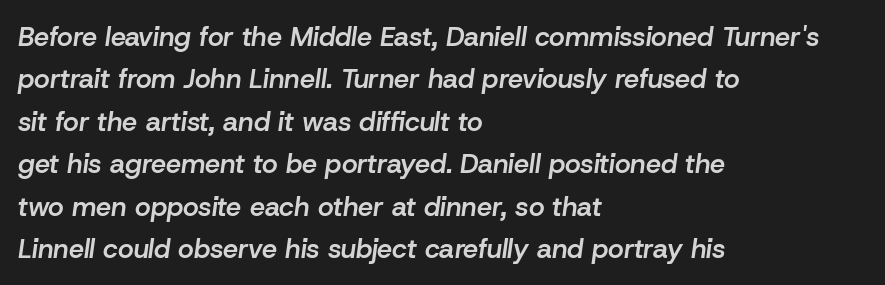
The image shows 27 px text type, italic (leaning right); set left-aligned, normal line spacing (1.57x), normal letter spacing, not underlined.
